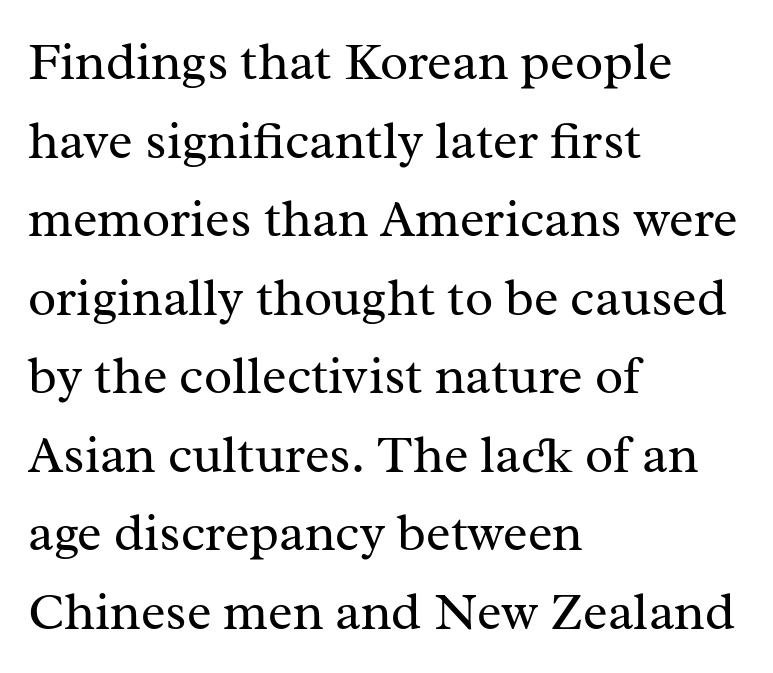
Q: Is the text bold? A: No.
Q: Is the text italic (slanted)? A: No, it is upright.
Q: Is the typeface a serif or a sans-serif typeface? A: Serif.
Q: Is the text underlined? A: No.
Q: How is the paragraph aligned? A: Left-aligned.
Q: Is the spacing between letters normal or unusually wide? A: Normal.
Q: Is the spacing between lines tight, normal or loose? A: Normal.
Q: Width (condensed, normal, or wide)? A: Normal.
Q: Stroke contrast? A: Medium.
Q: x-height? A: Medium.
Q: Monospaced? A: No.
